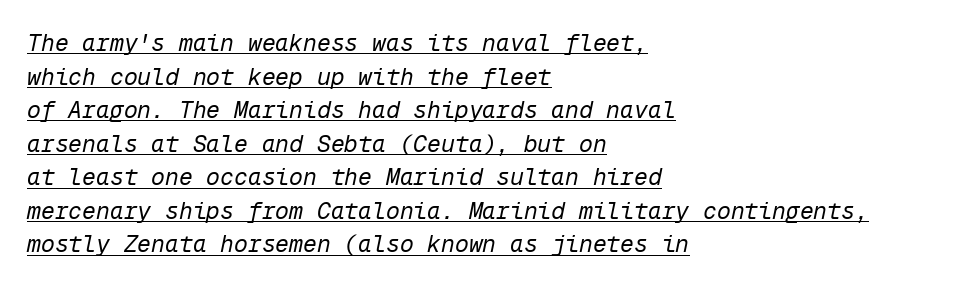
The rendering keeps characters at their native spacing. Has an underline been added? It has. This sample uses an oblique cut, with every glyph tilted off the vertical. Layout note: lines flush left. This block has exactly the height ordinary leading produces.
